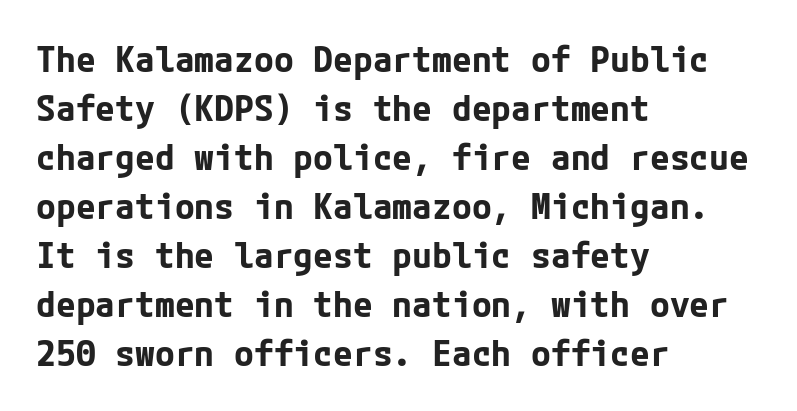
The rendering uses a bold face; every stroke is thick and dark. In terms of posture, this sample is upright. Check where the strokes stop: nothing finishes them off — pure sans. Unmarked baselines from the first word to the last. The vertical gap from one line to the next is medium. The rag falls on the right side of this text block.
